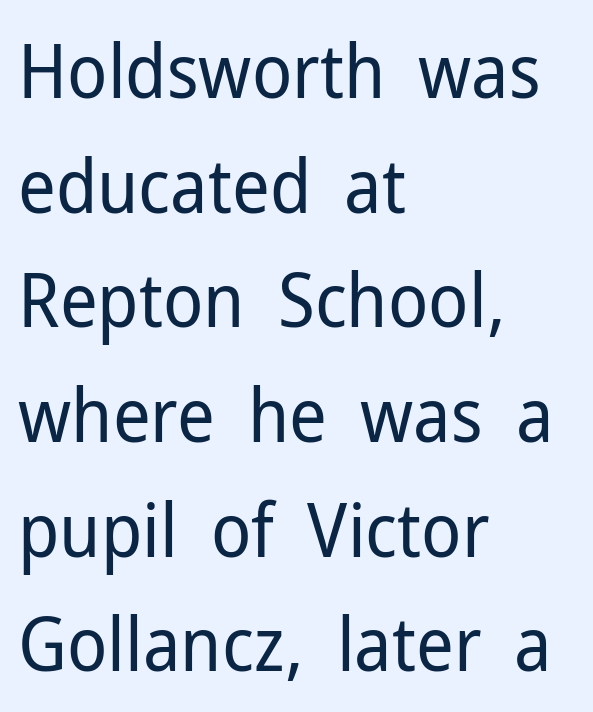
Q: Is the text bold? A: No.
Q: Is the text italic (slanted)? A: No, it is upright.
Q: Is the typeface a serif or a sans-serif typeface? A: Sans-serif.
Q: Is the text underlined? A: No.
Q: How is the paragraph aligned? A: Left-aligned.
Q: Is the spacing between letters normal or unusually wide? A: Normal.
Q: Is the spacing between lines tight, normal or loose? A: Normal.
Q: Width (condensed, normal, or wide)? A: Normal.
Q: Stroke contrast? A: Low.
Q: x-height? A: Medium.
Q: Monospaced? A: No.
